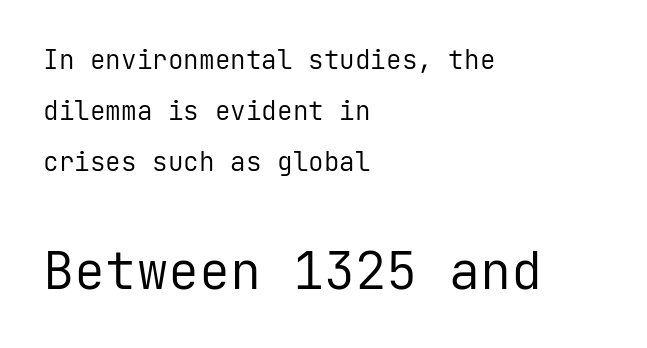
Posture: straight, roman, zero tilt. Successive baselines arrive slowly, with a big drop between each. If you squint, the bottom block still reads clearly — it's the larger of the two. Default kerning and tracking; the words read as compact shapes. The strip under each line holds only bare page. Regarding serifs, this sample does without them.
